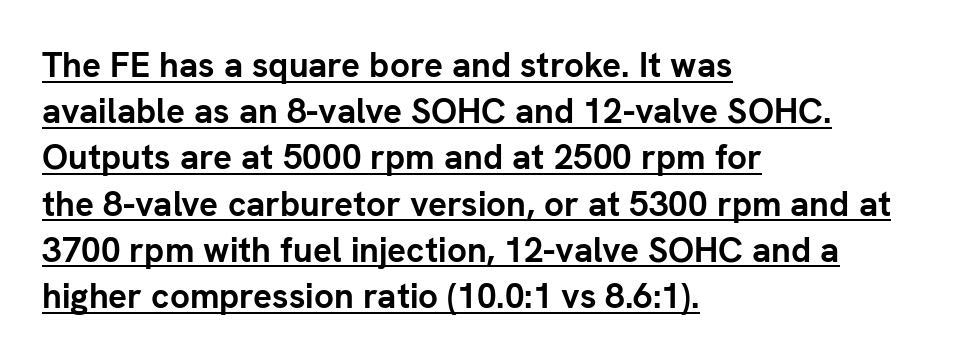
{"serif": "no", "italic": "no", "bold": "yes", "weight": "semibold", "width": "normal", "stroke_contrast": "low", "x_height": "medium", "monospaced": "no", "underline": "yes", "align": "left", "line_spacing": "normal", "line_spacing_ratio": 1.32, "letter_spacing": "normal", "letter_spacing_em": 0.0, "glyph_px": 35}
